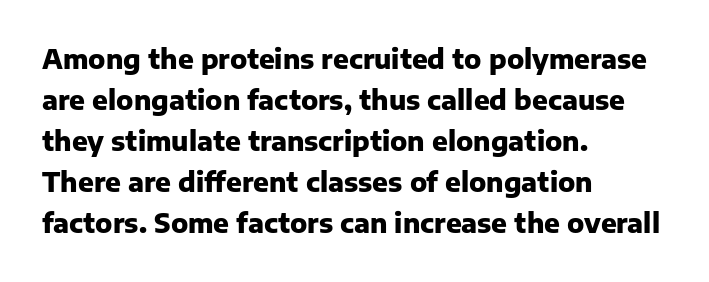
Standard letterfit; no display-style spreading of the glyphs. Compared with typical paragraphs, the rows here are spaced about the same. A bare baseline throughout the passage. Every stem runs plumb, perpendicular to the baseline. The typesetter chose a ragged-right arrangement here. The font is running at its bold setting.
